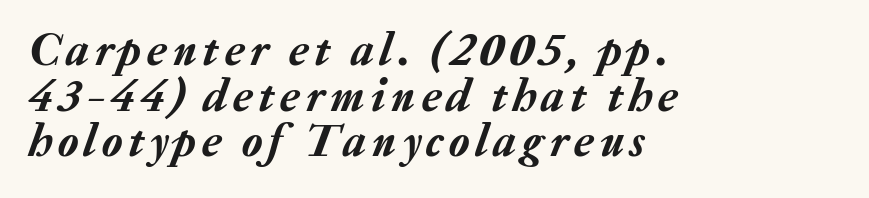
Proportional: the letters do not fall into vertical columns. The specimen omits any rule beneath the text block's lines. Notice how the stems are inclined rather than vertical — that's the hallmark of italics. The ragged edge is on the right, which tells us the setting is flush left.
